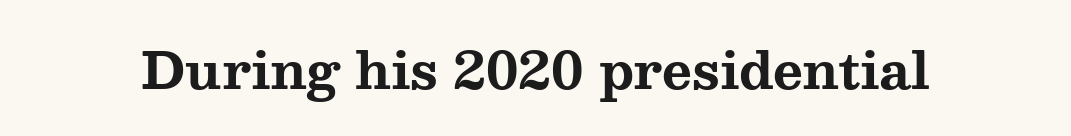
You could not count columns in this text — the font is proportionally spaced. Heavy-handed strokes throughout: this text is bold. These lines keep a tight, regular rhythm from letter to letter. Every stem runs plumb, perpendicular to the baseline. The designer went with a serif here, giving each stem small feet. The gap between lines stays unmarked.
